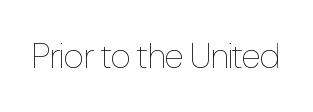
The passage shown is not underscored anywhere. The face used here is proportionally spaced, like ordinary book or web type. A light-to-regular cut is what we see here. Posture: straight, roman, zero tilt. This rendering leaves character spacing at its baseline value.
